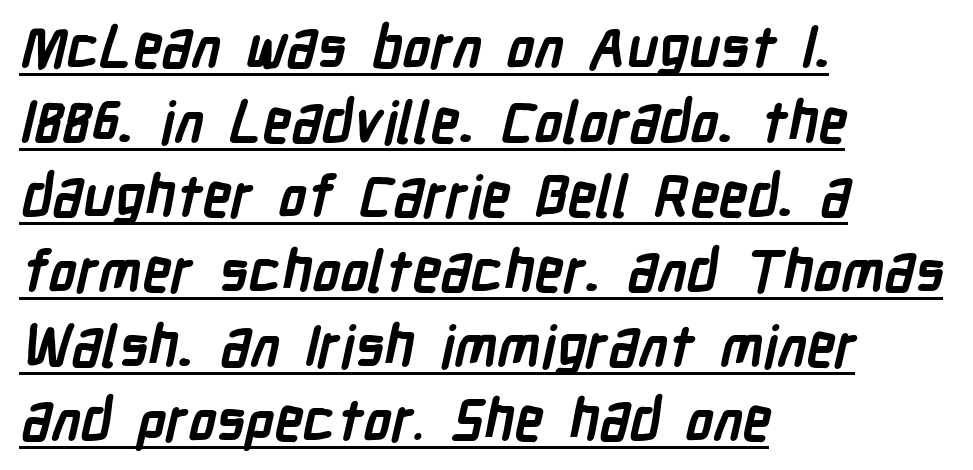
The image shows 57 px semibold, condensed sans-serif type; set left-aligned, normal line spacing (1.31x), normal letter spacing, underlined; low stroke contrast and a medium x-height.
